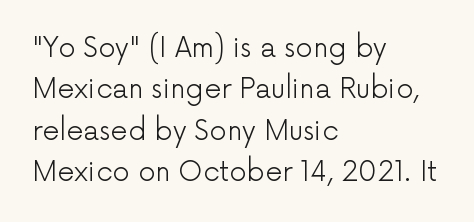
The image shows 27 px text type, upright; set left-aligned, normal line spacing (1.53x), normal letter spacing, not underlined.
